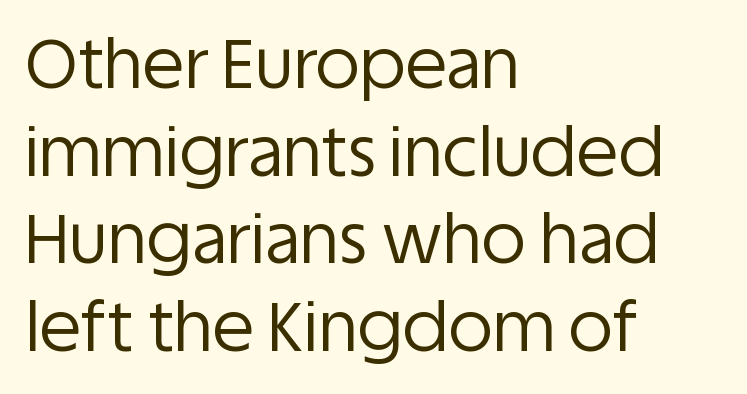
{"serif": "no", "italic": "no", "bold": "no", "weight": "regular", "width": "normal", "stroke_contrast": "low", "x_height": "large", "monospaced": "no", "underline": "no", "align": "left", "line_spacing": "normal", "line_spacing_ratio": 1.29, "letter_spacing": "normal", "letter_spacing_em": 0.0, "glyph_px": 68}
